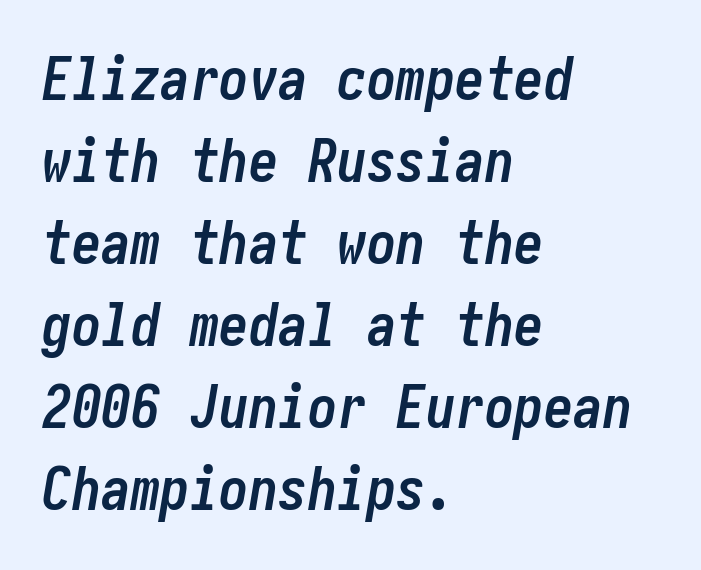
The image shows 59 px semibold, condensed type, italic (leaning right); set left-aligned, normal line spacing (1.39x), normal letter spacing, not underlined; low stroke contrast and a medium x-height.
